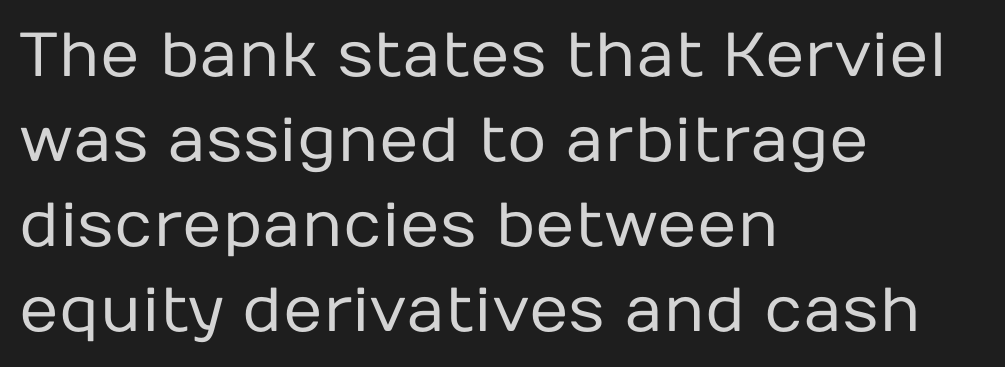
The image shows 62 px regular-weight sans-serif type, upright; set left-aligned, normal line spacing (1.37x), normal letter spacing, not underlined; low stroke contrast and a medium x-height.
